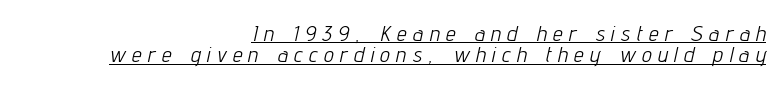
{"italic": "yes", "lean": "right", "slant_degrees": 12, "bold": "no", "underline": "yes", "align": "right", "line_spacing": "tight", "line_spacing_ratio": 0.96, "letter_spacing": "wide", "letter_spacing_em": 0.3, "glyph_px": 22}
